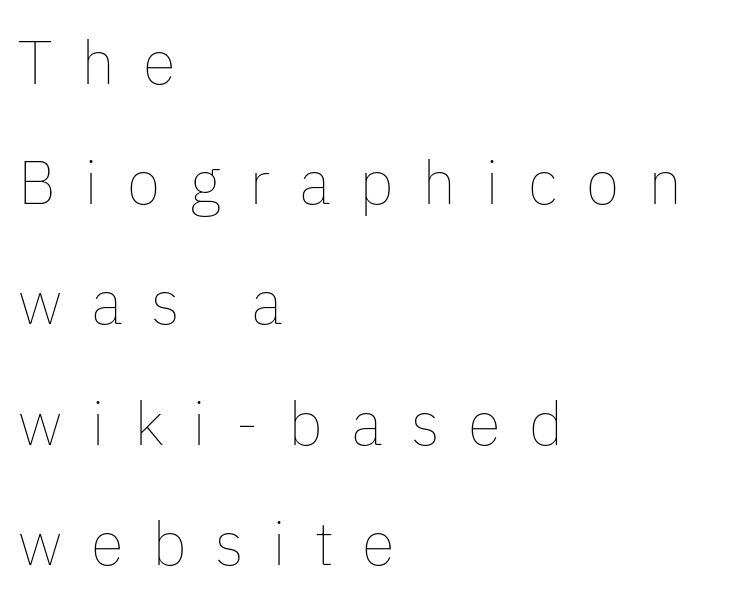
{"italic": "no", "bold": "no", "weight": "thin", "width": "normal", "stroke_contrast": "low", "x_height": "medium", "monospaced": "no", "underline": "no", "align": "left", "line_spacing": "loose", "line_spacing_ratio": 1.97, "letter_spacing": "wide", "letter_spacing_em": 0.47, "glyph_px": 61}
